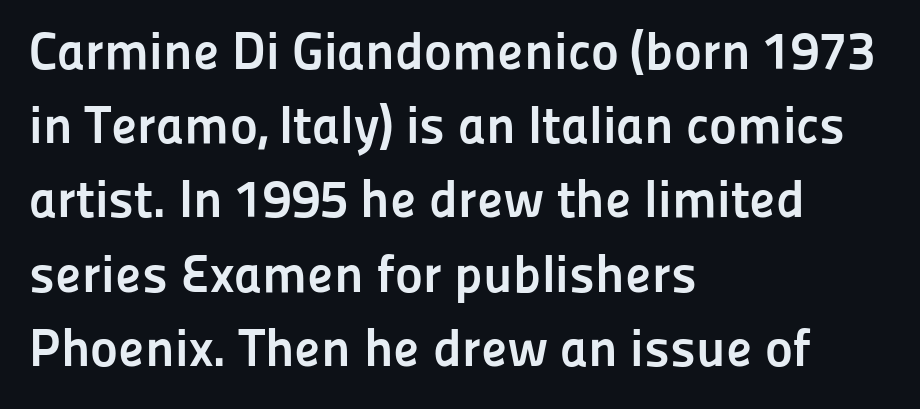
The image shows 53 px semibold sans-serif type, upright; set left-aligned, normal line spacing (1.4x), normal letter spacing, not underlined; low stroke contrast and a medium x-height.
